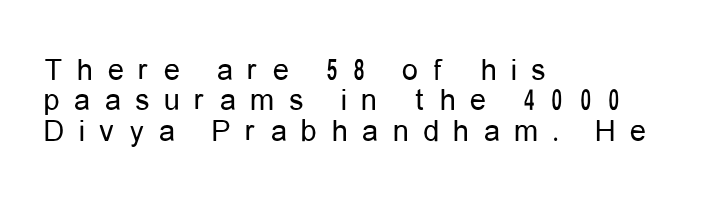
All the whitespace from short lines collects on the right. The typesetting does not lean heavy: it is not bold. Upright lettering throughout. This sample uses a sans-serif face. In terms of leading, this rendering errs on the cramped side. Unmarked baselines from the first word to the last.
